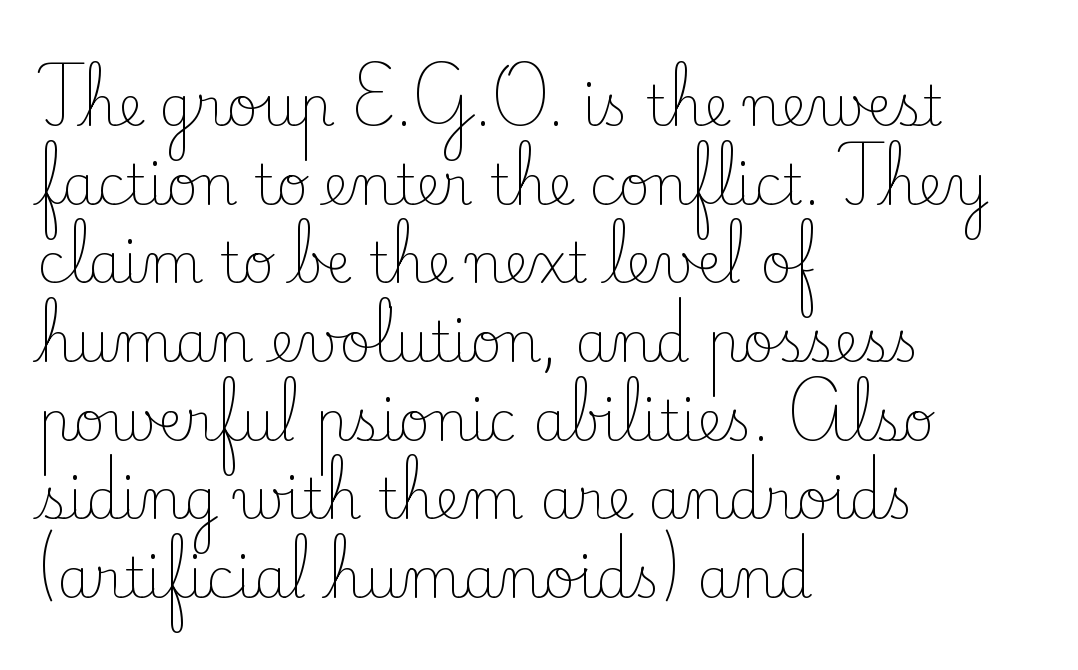
Q: Is the text bold? A: No.
Q: Is the text italic (slanted)? A: No, it is upright.
Q: Is the typeface a serif or a sans-serif typeface? A: Serif.
Q: Is the text underlined? A: No.
Q: How is the paragraph aligned? A: Left-aligned.
Q: Is the spacing between letters normal or unusually wide? A: Normal.
Q: Is the spacing between lines tight, normal or loose? A: Normal.
Q: Width (condensed, normal, or wide)? A: Normal.
Q: Stroke contrast? A: Low.
Q: x-height? A: Small.
Q: Monospaced? A: No.
